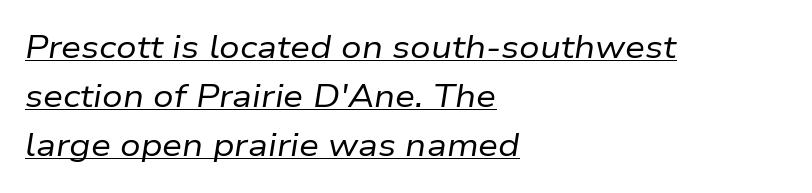
{"italic": "yes", "lean": "right", "slant_degrees": 9, "bold": "no", "weight": "regular", "width": "normal", "stroke_contrast": "low", "x_height": "medium", "monospaced": "no", "underline": "yes", "align": "left", "line_spacing": "normal", "line_spacing_ratio": 1.53, "letter_spacing": "normal", "letter_spacing_em": 0.0, "glyph_px": 32}
